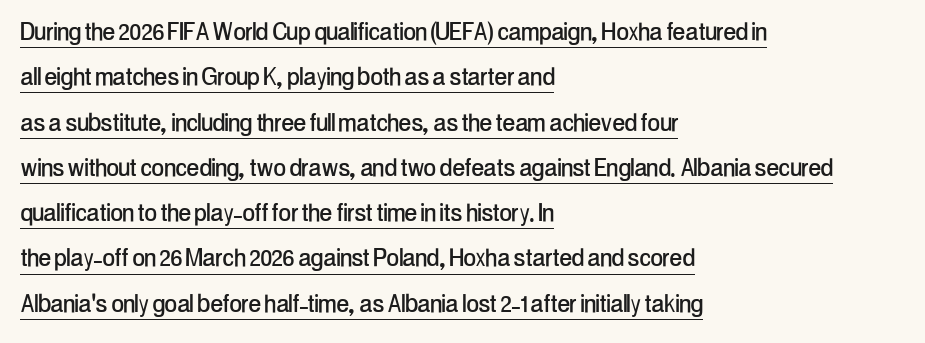
{"serif": "no", "italic": "no", "width": "condensed", "stroke_contrast": "low", "x_height": "medium", "monospaced": "no", "underline": "yes", "align": "left", "line_spacing": "normal", "line_spacing_ratio": 1.51, "letter_spacing": "normal", "letter_spacing_em": 0.0, "glyph_px": 30}
